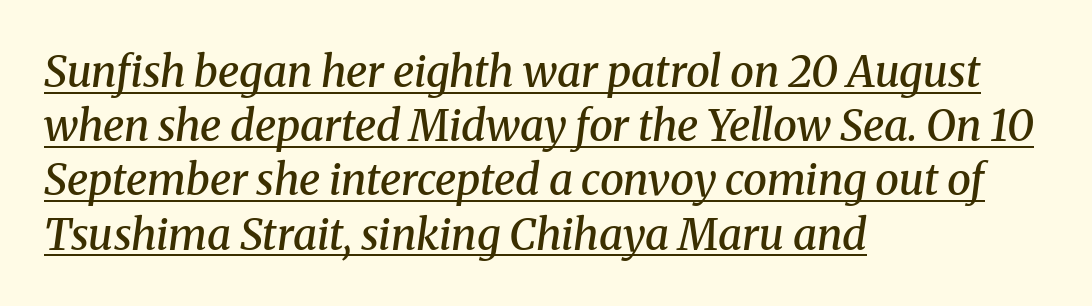
{"serif": "yes", "italic": "yes", "lean": "right", "slant_degrees": 8, "bold": "semi", "weight": "semibold", "width": "normal", "stroke_contrast": "medium", "x_height": "medium", "monospaced": "no", "underline": "yes", "align": "left", "line_spacing": "normal", "line_spacing_ratio": 1.26, "letter_spacing": "normal", "letter_spacing_em": 0.0, "glyph_px": 43}
